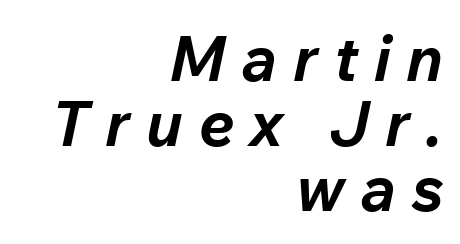
Q: Is the text bold? A: Yes.
Q: Is the text italic (slanted)? A: Yes, it leans right by about 12 degrees.
Q: Is the text underlined? A: No.
Q: How is the paragraph aligned? A: Right-aligned.
Q: Is the spacing between letters normal or unusually wide? A: Unusually wide.
Q: Is the spacing between lines tight, normal or loose? A: Tight.
Q: Width (condensed, normal, or wide)? A: Normal.
Q: Stroke contrast? A: Low.
Q: x-height? A: Medium.
Q: Monospaced? A: No.
